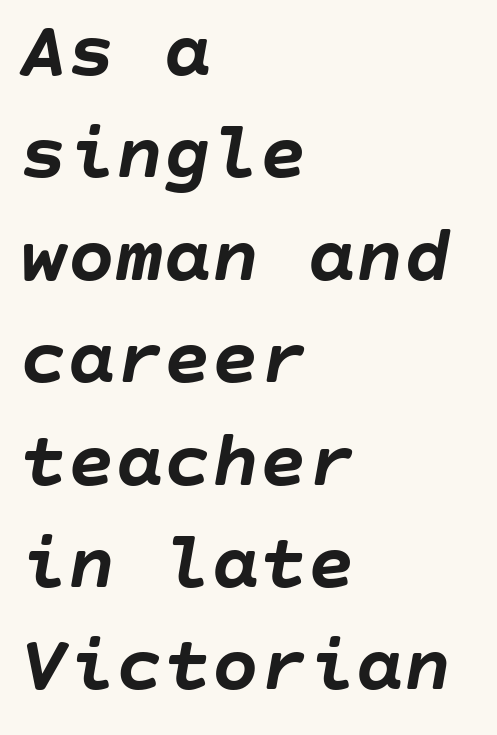
Q: Is the text bold? A: Yes.
Q: Is the text italic (slanted)? A: Yes, it leans right by about 10 degrees.
Q: Is the text underlined? A: No.
Q: How is the paragraph aligned? A: Left-aligned.
Q: Is the spacing between letters normal or unusually wide? A: Normal.
Q: Is the spacing between lines tight, normal or loose? A: Normal.
Q: Width (condensed, normal, or wide)? A: Normal.
Q: Stroke contrast? A: Low.
Q: x-height? A: Large.
